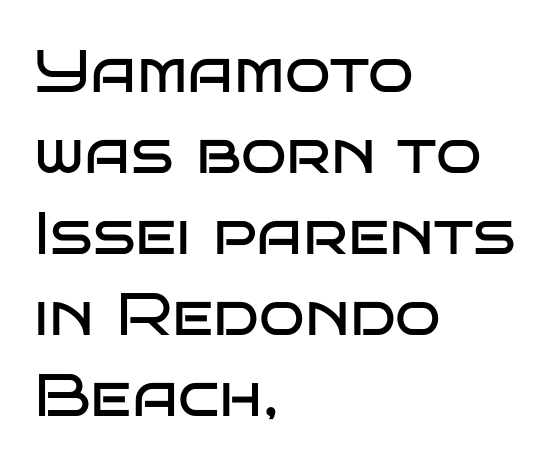
{"serif": "no", "italic": "no", "bold": "no", "weight": "regular", "width": "wide", "stroke_contrast": "low", "x_height": "large", "monospaced": "no", "underline": "no", "align": "left", "line_spacing": "normal", "line_spacing_ratio": 1.35, "letter_spacing": "normal", "letter_spacing_em": 0.0, "glyph_px": 60}
